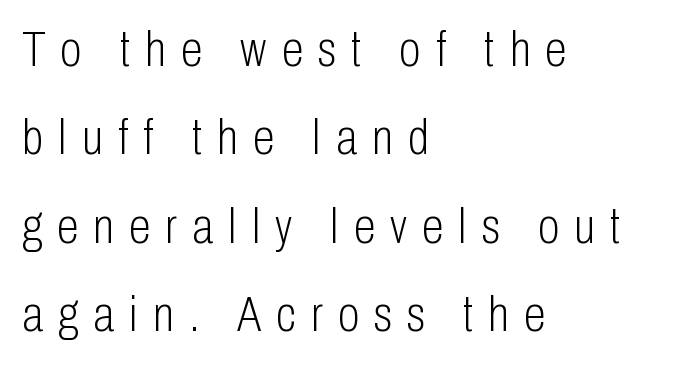
The image shows 50 px light, condensed sans-serif type, upright; set left-aligned, line spacing 1.77x, unusually wide letter spacing (+0.3 em), not underlined; low stroke contrast and a medium x-height.
